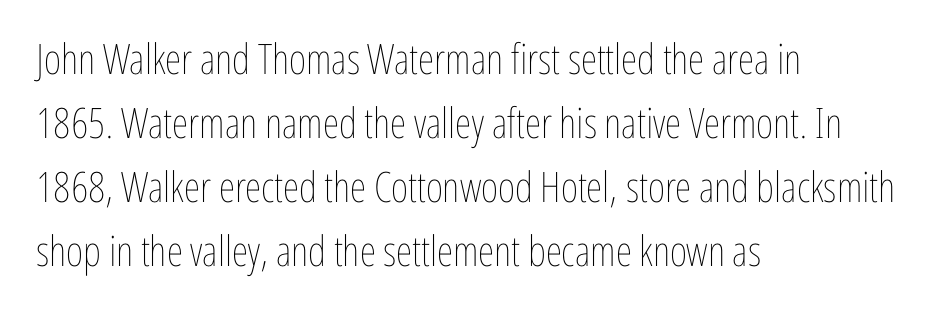
The image shows 42 px thin, condensed type, upright; set left-aligned, normal line spacing (1.52x), normal letter spacing, not underlined; low stroke contrast and a medium x-height.
